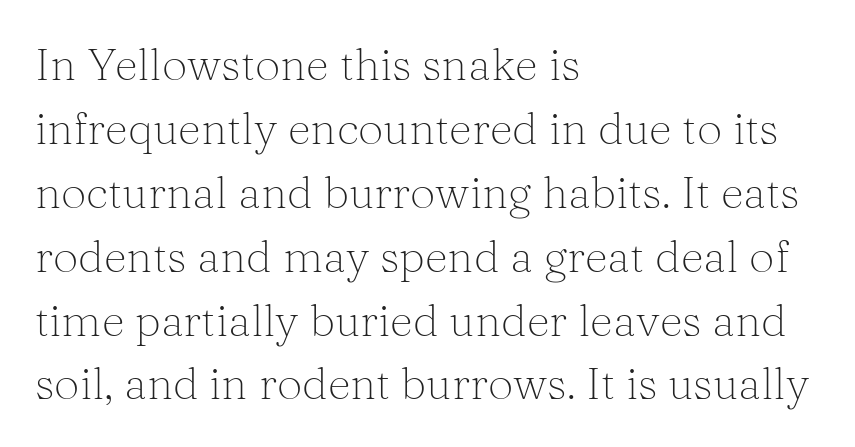
The image shows 45 px light serif type, upright; set left-aligned, normal line spacing (1.42x), normal letter spacing, not underlined; medium stroke contrast and a medium x-height.
